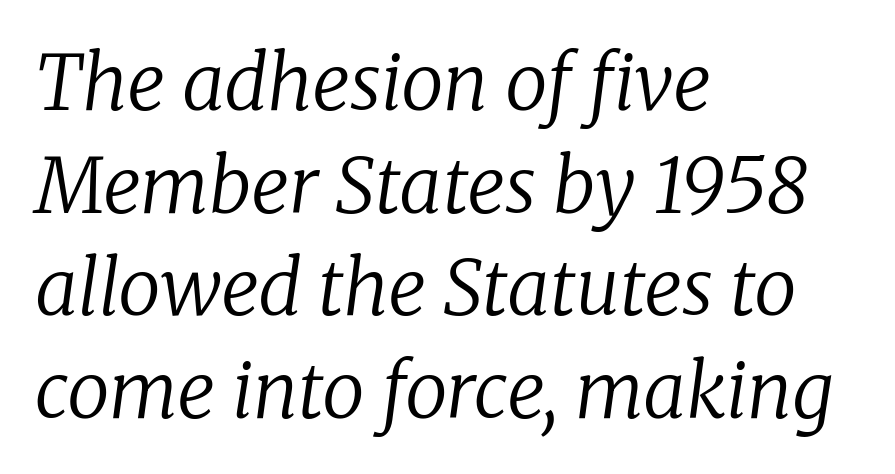
Q: Is the text bold? A: No.
Q: Is the text italic (slanted)? A: Yes, it leans right by about 8 degrees.
Q: Is the typeface a serif or a sans-serif typeface? A: Serif.
Q: Is the text underlined? A: No.
Q: How is the paragraph aligned? A: Left-aligned.
Q: Is the spacing between letters normal or unusually wide? A: Normal.
Q: Is the spacing between lines tight, normal or loose? A: Normal.
Q: Width (condensed, normal, or wide)? A: Normal.
Q: Stroke contrast? A: Low.
Q: x-height? A: Medium.
Q: Monospaced? A: No.
